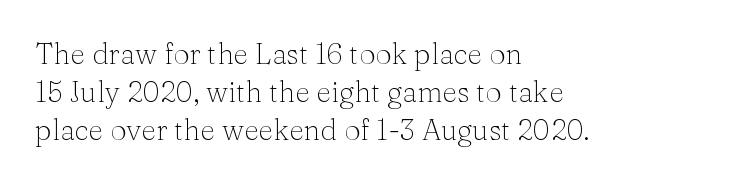
Q: Is the text bold? A: No.
Q: Is the text italic (slanted)? A: No, it is upright.
Q: Is the typeface a serif or a sans-serif typeface? A: Serif.
Q: Is the text underlined? A: No.
Q: How is the paragraph aligned? A: Left-aligned.
Q: Is the spacing between letters normal or unusually wide? A: Normal.
Q: Is the spacing between lines tight, normal or loose? A: Normal.
Q: Width (condensed, normal, or wide)? A: Normal.
Q: Stroke contrast? A: Medium.
Q: x-height? A: Medium.
Q: Monospaced? A: No.
